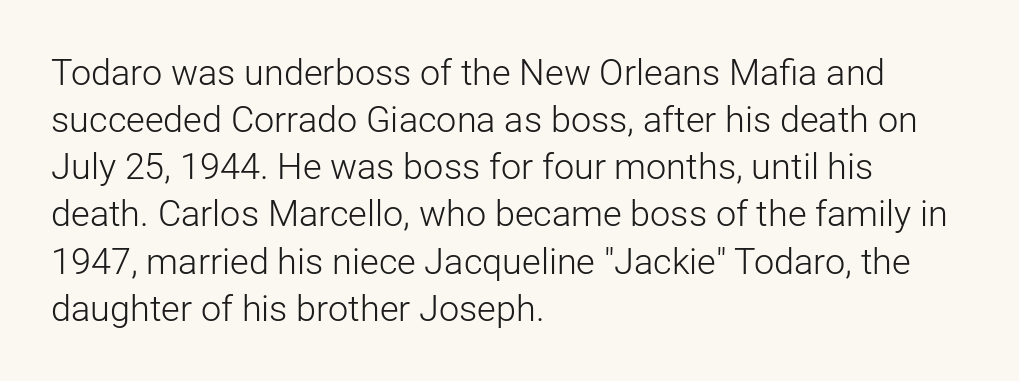
{"serif": "no", "italic": "no", "bold": "no", "weight": "light", "width": "normal", "stroke_contrast": "low", "x_height": "medium", "monospaced": "no", "underline": "no", "align": "left", "line_spacing": "normal", "line_spacing_ratio": 1.31, "letter_spacing": "normal", "letter_spacing_em": 0.0, "glyph_px": 36}
